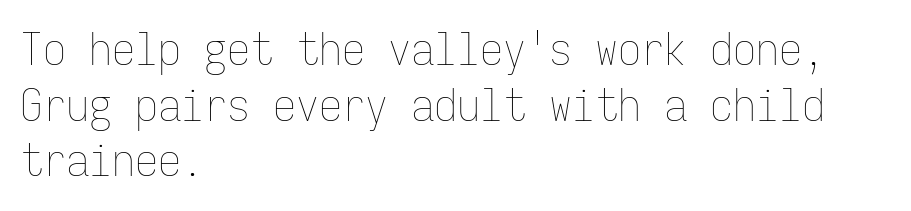
The image shows 46 px thin, condensed type, upright, monospaced; set left-aligned, line spacing 1.21x, normal letter spacing, not underlined; low stroke contrast and a medium x-height.
